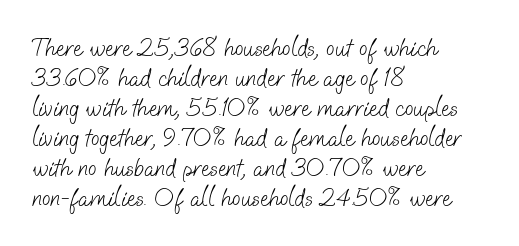
The image shows 25 px text type; set left-aligned, line spacing 1.2x, normal letter spacing, not underlined.
